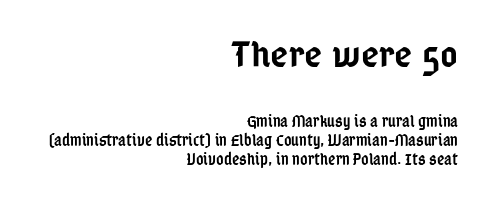
{"serif": "no", "italic": "no", "bold": "semi", "weight": "semibold", "width": "condensed", "stroke_contrast": "low", "x_height": "medium", "monospaced": "no", "underline": "no", "align": "right", "line_spacing_ratio": 1.18, "letter_spacing": "normal", "letter_spacing_em": 0.0, "larger_block": "first", "size_ratio": 2.44, "glyph_px": 39}
